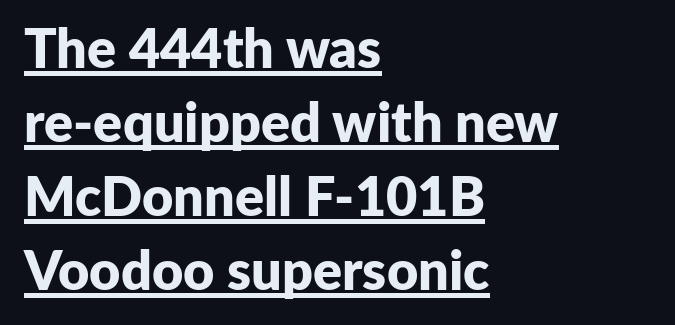
Q: Is the text bold? A: Yes.
Q: Is the text italic (slanted)? A: No, it is upright.
Q: Is the typeface a serif or a sans-serif typeface? A: Sans-serif.
Q: Is the text underlined? A: Yes.
Q: How is the paragraph aligned? A: Left-aligned.
Q: Is the spacing between letters normal or unusually wide? A: Normal.
Q: Is the spacing between lines tight, normal or loose? A: Normal.
Q: Width (condensed, normal, or wide)? A: Normal.
Q: Stroke contrast? A: Low.
Q: x-height? A: Medium.
Q: Monospaced? A: No.
